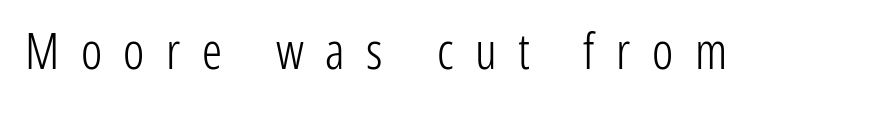
Q: Is the text bold? A: No.
Q: Is the text italic (slanted)? A: No, it is upright.
Q: Is the typeface a serif or a sans-serif typeface? A: Sans-serif.
Q: Is the text underlined? A: No.
Q: Is the spacing between letters normal or unusually wide? A: Unusually wide.
Q: Width (condensed, normal, or wide)? A: Condensed.
Q: Stroke contrast? A: Low.
Q: x-height? A: Medium.
Q: Monospaced? A: No.
